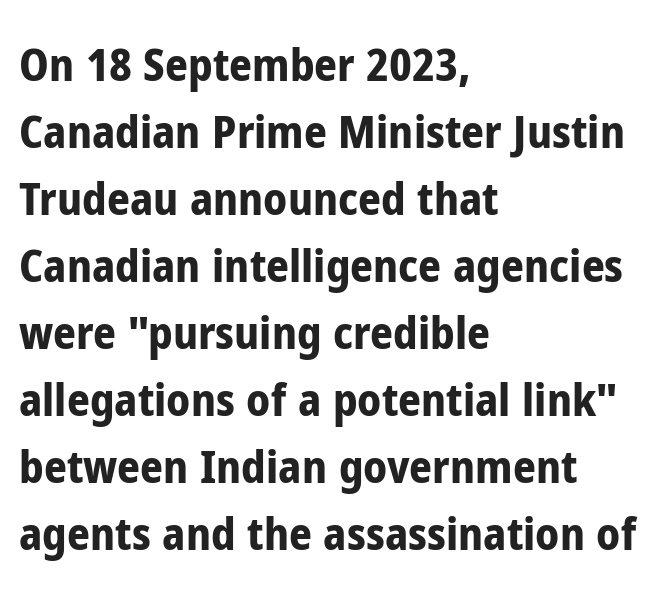
The image shows 45 px bold, condensed sans-serif type, upright; set left-aligned, normal line spacing (1.49x), normal letter spacing, not underlined; low stroke contrast and a medium x-height.
